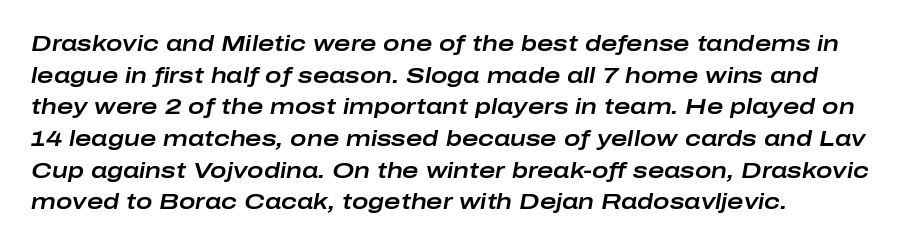
Q: Is the text italic (slanted)? A: Yes, it leans right by about 10 degrees.
Q: Is the text underlined? A: No.
Q: How is the paragraph aligned? A: Left-aligned.
Q: Is the spacing between letters normal or unusually wide? A: Normal.
Q: Is the spacing between lines tight, normal or loose? A: Normal.
